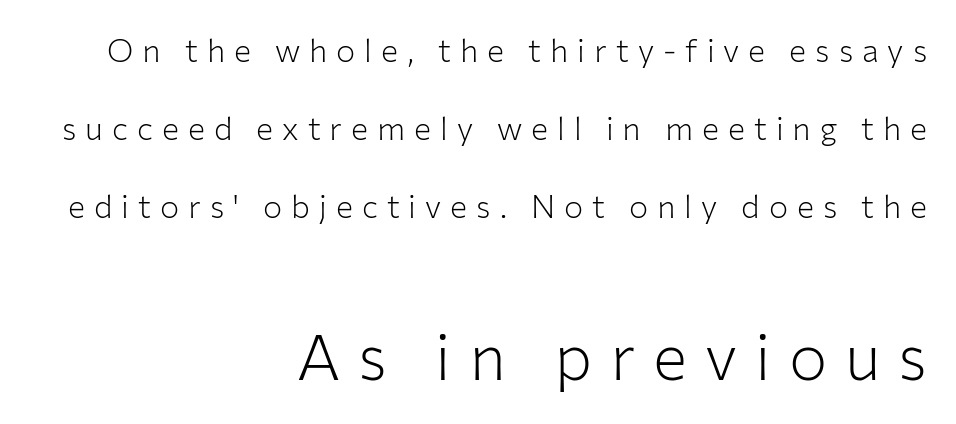
Decoration check: the copy has no underline. The setting favours the right margin, as signatures and pull-quotes sometimes do. Weight: in the light-to-regular range. Serifs: no, the terminals of the letterforms are clean.
